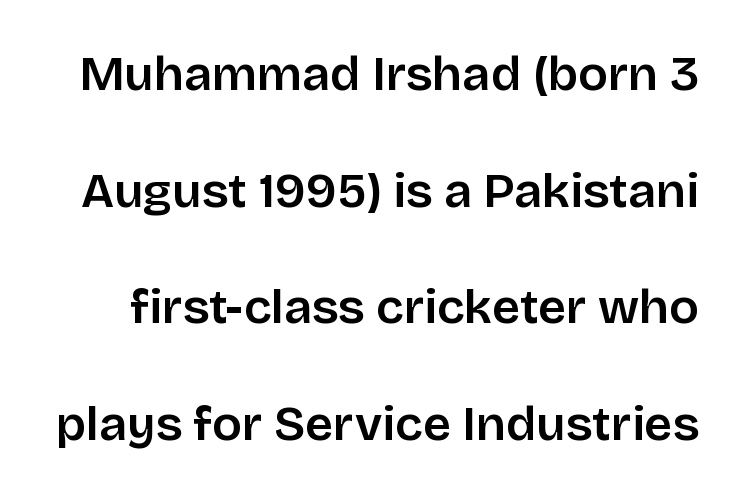
The image shows 49 px sans-serif type, upright; set loose line spacing (2.38x), normal letter spacing, not underlined; low stroke contrast and a large x-height.
